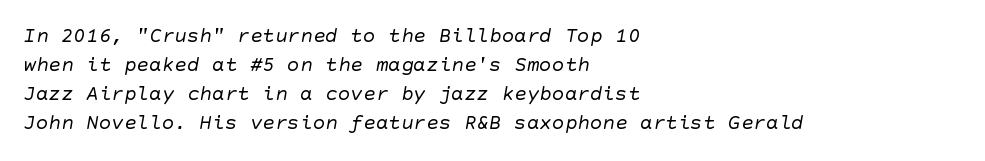
Q: Is the text bold? A: No.
Q: Is the text underlined? A: No.
Q: How is the paragraph aligned? A: Left-aligned.
Q: Is the spacing between letters normal or unusually wide? A: Normal.
Q: Is the spacing between lines tight, normal or loose? A: Normal.
